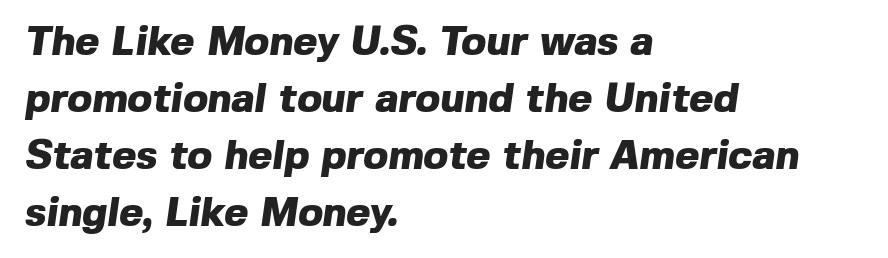
The image shows 41 px heavy sans-serif type; set left-aligned, normal line spacing (1.39x), normal letter spacing, not underlined; a medium x-height.
